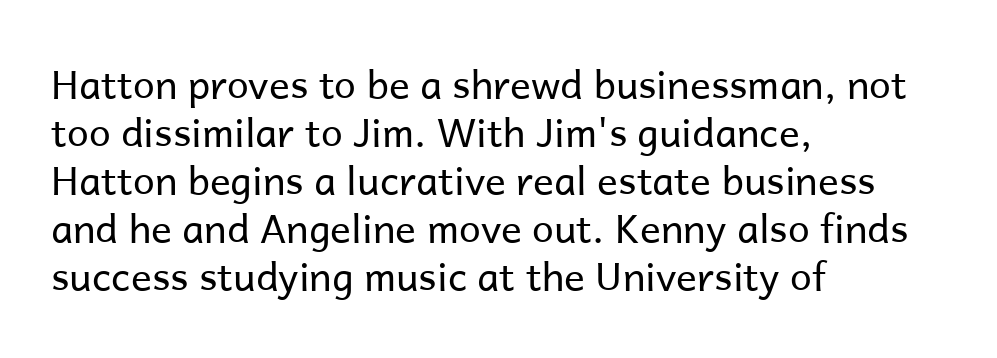
Q: Is the text bold? A: No.
Q: Is the text italic (slanted)? A: No, it is upright.
Q: Is the typeface a serif or a sans-serif typeface? A: Sans-serif.
Q: Is the text underlined? A: No.
Q: How is the paragraph aligned? A: Left-aligned.
Q: Is the spacing between letters normal or unusually wide? A: Normal.
Q: Width (condensed, normal, or wide)? A: Normal.
Q: Stroke contrast? A: Low.
Q: x-height? A: Medium.
Q: Monospaced? A: No.
